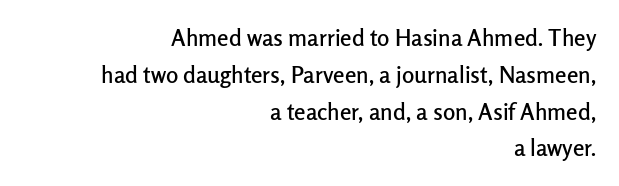
Q: Is the text italic (slanted)? A: No, it is upright.
Q: Is the text underlined? A: No.
Q: How is the paragraph aligned? A: Right-aligned.
Q: Is the spacing between letters normal or unusually wide? A: Normal.
Q: Is the spacing between lines tight, normal or loose? A: Normal.
